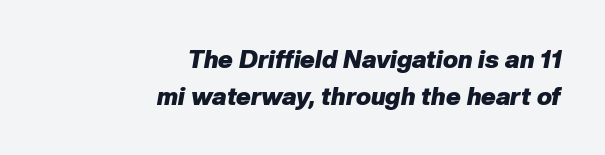
Q: Is the text bold? A: Yes.
Q: Is the text italic (slanted)? A: Yes, it leans right by about 10 degrees.
Q: Is the text underlined? A: No.
Q: How is the paragraph aligned? A: Right-aligned.
Q: Is the spacing between letters normal or unusually wide? A: Normal.
Q: Is the spacing between lines tight, normal or loose? A: Normal.
